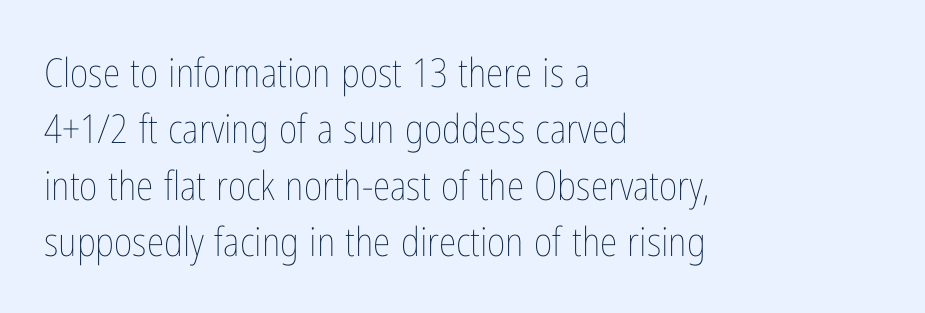
A typesetter would call this leading conventional body-copy spacing. The paragraph shown leans on its left margin. These lines are rendered in a variable-pitch font. Weight: in the light-to-regular range.
